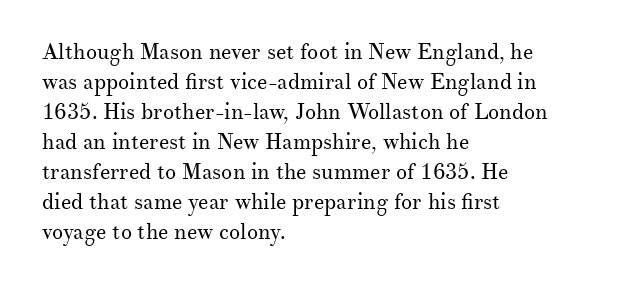
The image shows 22 px text type, upright; set left-aligned, normal line spacing (1.36x), normal letter spacing, not underlined.
